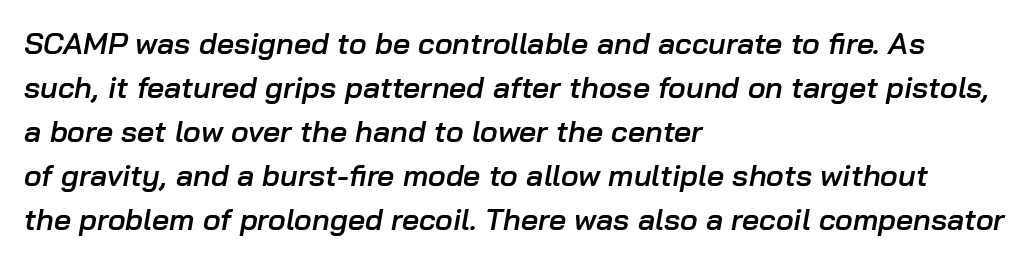
The image shows 30 px semibold type, italic (leaning right); set left-aligned, normal line spacing (1.47x), normal letter spacing, not underlined; low stroke contrast and a medium x-height.
